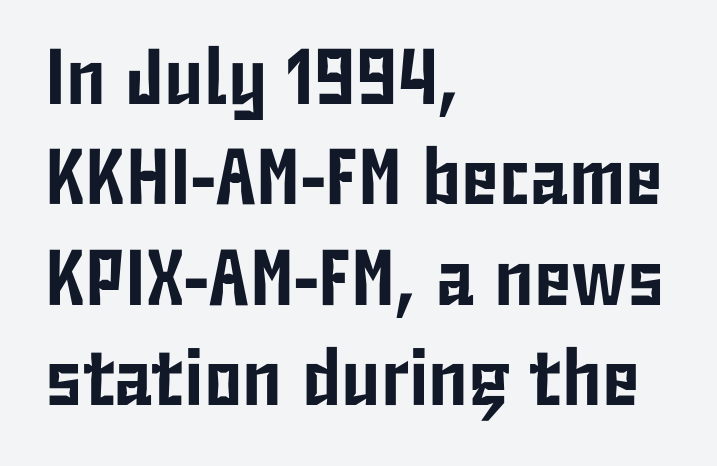
Q: Is the text italic (slanted)? A: No, it is upright.
Q: Is the typeface a serif or a sans-serif typeface? A: Sans-serif.
Q: Is the text underlined? A: No.
Q: How is the paragraph aligned? A: Left-aligned.
Q: Is the spacing between letters normal or unusually wide? A: Normal.
Q: Is the spacing between lines tight, normal or loose? A: Normal.
Q: Width (condensed, normal, or wide)? A: Condensed.
Q: Stroke contrast? A: Low.
Q: x-height? A: Medium.
Q: Monospaced? A: No.
